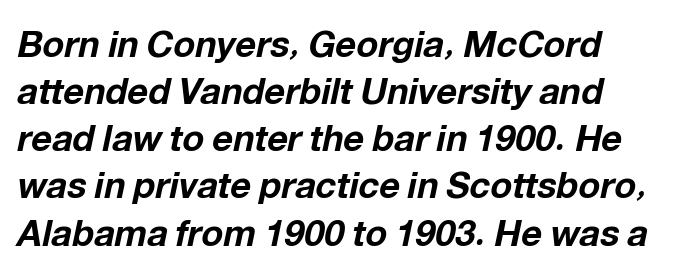
{"italic": "yes", "lean": "right", "slant_degrees": 12, "bold": "yes", "weight": "bold", "width": "normal", "stroke_contrast": "low", "x_height": "medium", "monospaced": "no", "underline": "no", "line_spacing": "normal", "line_spacing_ratio": 1.31, "letter_spacing": "normal", "letter_spacing_em": 0.0, "glyph_px": 36}
